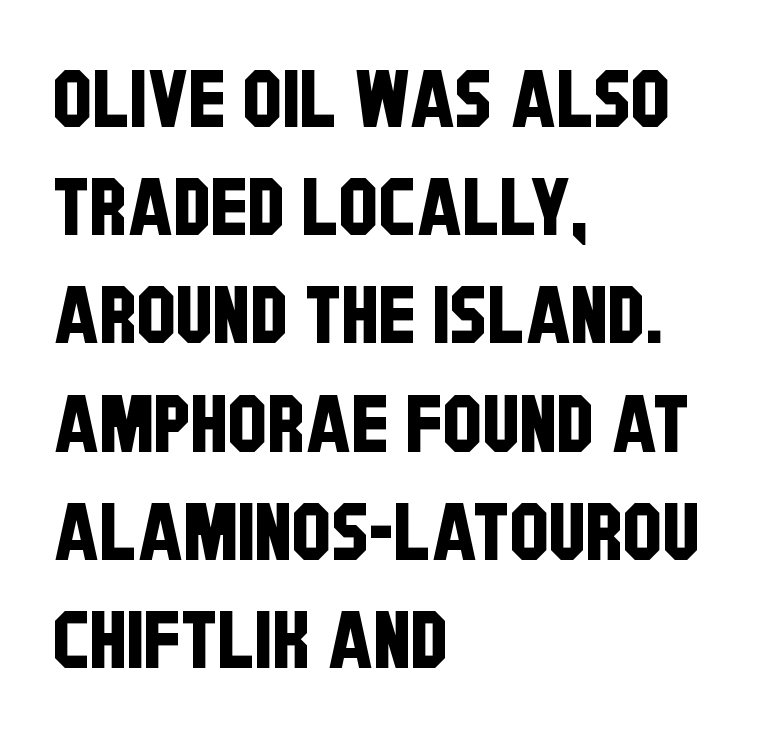
{"serif": "no", "width": "condensed", "stroke_contrast": "low", "x_height": "large", "monospaced": "no", "underline": "no", "align": "left", "line_spacing": "normal", "line_spacing_ratio": 1.37, "letter_spacing": "normal", "letter_spacing_em": 0.0, "glyph_px": 79}
